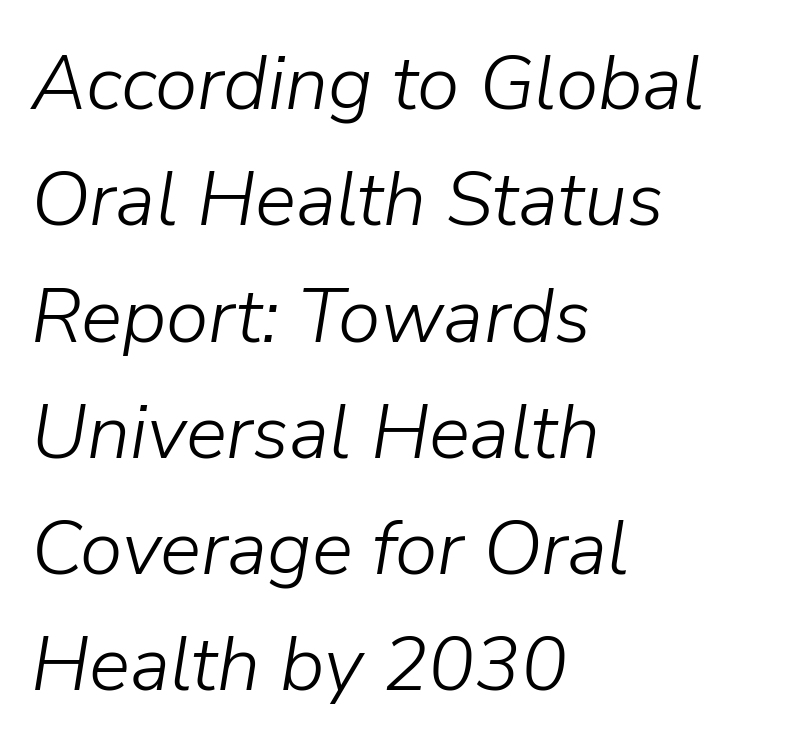
The image shows 77 px light type, italic (leaning right); set left-aligned, normal line spacing (1.51x), normal letter spacing, not underlined; low stroke contrast and a medium x-height.
